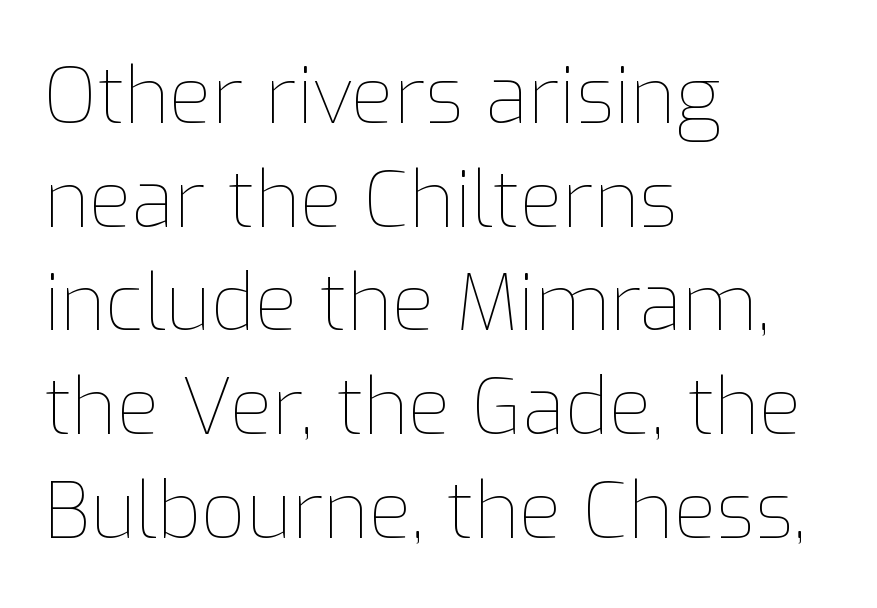
The image shows 78 px thin type, upright; set left-aligned, normal line spacing (1.33x), normal letter spacing, not underlined; low stroke contrast and a medium x-height.
